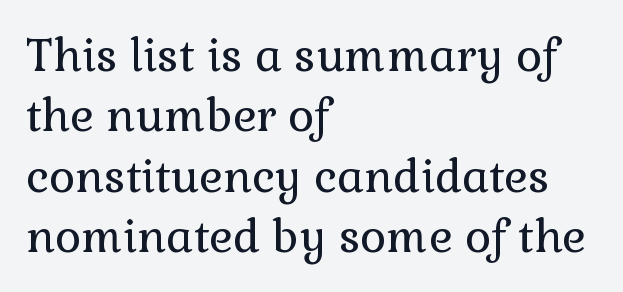
{"serif": "yes", "italic": "no", "bold": "no", "weight": "regular", "width": "normal", "stroke_contrast": "low", "x_height": "medium", "monospaced": "no", "underline": "no", "align": "left", "line_spacing": "normal", "line_spacing_ratio": 1.34, "letter_spacing": "normal", "letter_spacing_em": 0.0, "glyph_px": 45}
